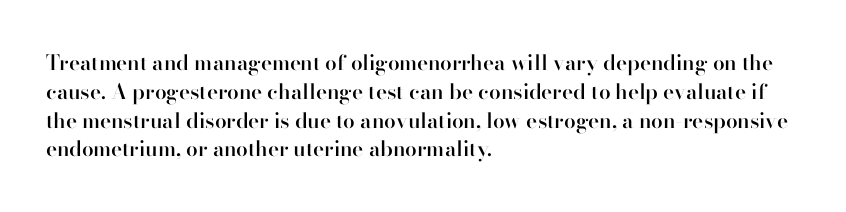
Underlining? Definitely not there. Posture: vertical. The space between consecutive lines is moderate. The paragraph has a hard left edge and a soft right edge. The line texture is even and compact thanks to regular tracking.
